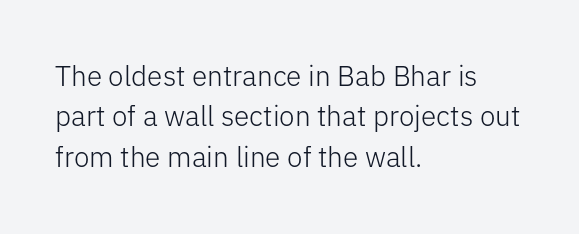
The image shows 28 px light sans-serif type, upright; set left-aligned, normal line spacing (1.44x), normal letter spacing, not underlined; low stroke contrast and a medium x-height.
